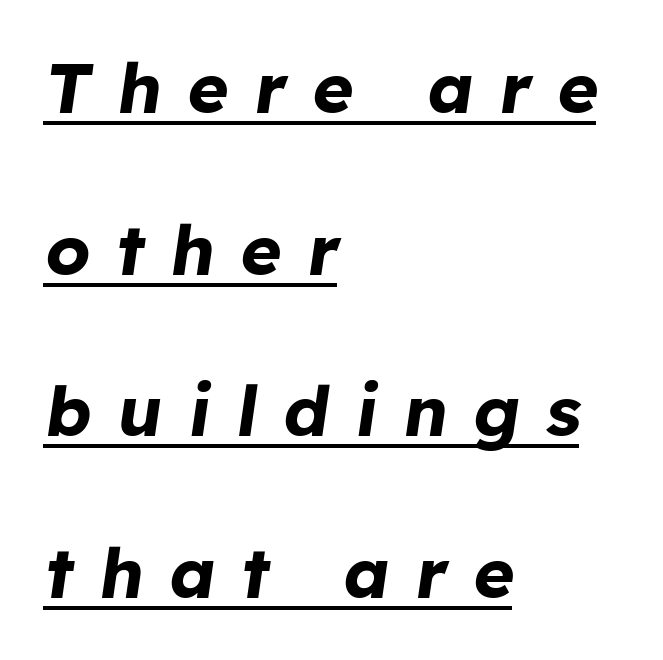
The image shows 70 px bold type, italic (leaning right); set left-aligned, loose line spacing (2.31x), unusually wide letter spacing (+0.37 em), underlined; low stroke contrast and a medium x-height.
